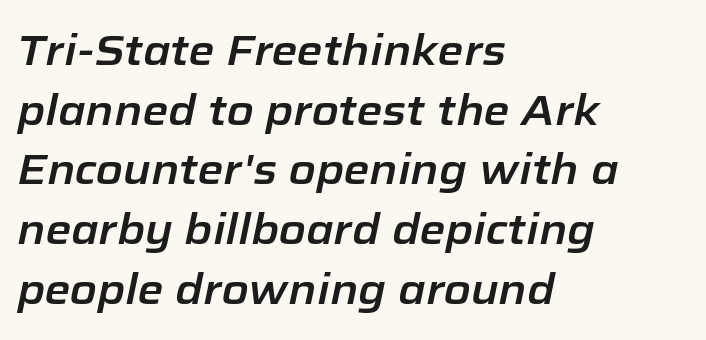
In terms of posture, this sample is oblique. In terms of letterspacing, this is plain default setting. This block has exactly the height ordinary leading produces. Has an underline been added? It has not. This sample has the flowing, uneven cadence of proportional lettering. Visually the block forms a straight wall on the left and a jagged coastline on the right.
